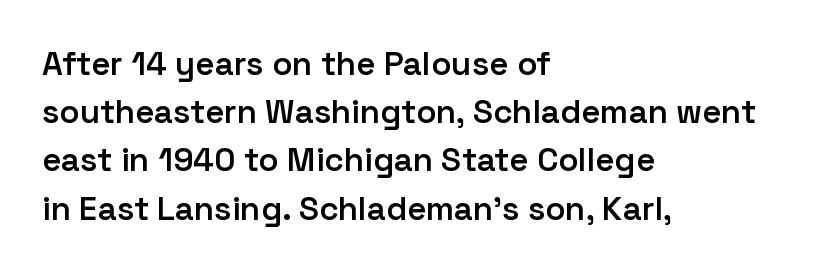
Posture: straight, roman, zero tilt. Bare-footed words on every line. Each new line begins a customary step beneath the previous one. No extra tracking has been applied to these lines. Every letter is mildly thick-stroked: semibold rather than bold. Is this a sans? Yes — the strokes have no serifs.
